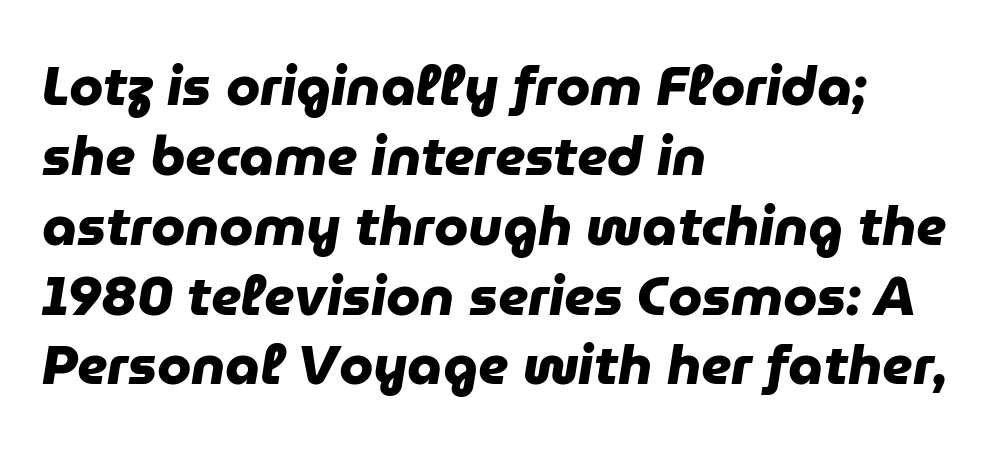
This rendering leaves character spacing at its baseline value. Bold? Absolutely — the strokes are thick and heavy. Is the block centered? No — it sits flush against the left margin. These lines are rendered in a variable-pitch font. Has an underline been added? It has not.
